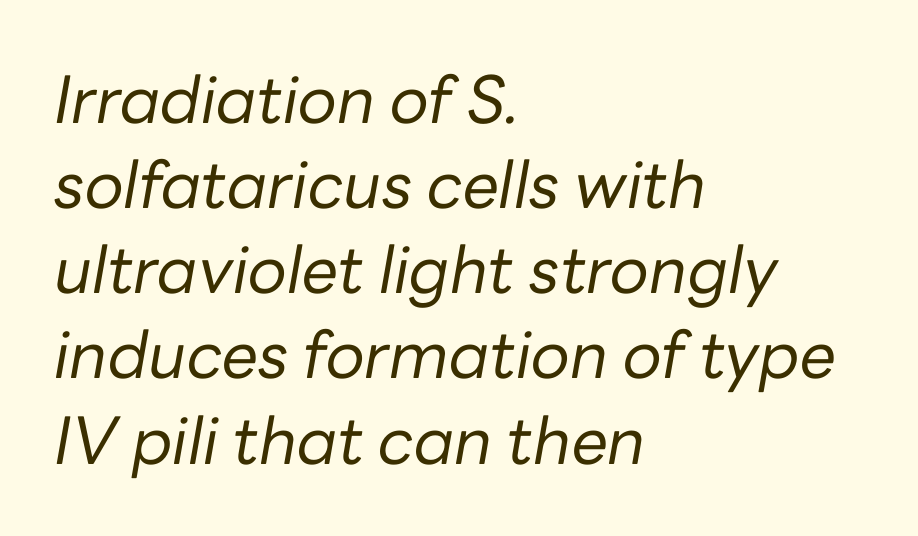
Q: Is the text bold? A: No.
Q: Is the text italic (slanted)? A: Yes, it leans right by about 10 degrees.
Q: Is the text underlined? A: No.
Q: How is the paragraph aligned? A: Left-aligned.
Q: Is the spacing between letters normal or unusually wide? A: Normal.
Q: Is the spacing between lines tight, normal or loose? A: Normal.
Q: Width (condensed, normal, or wide)? A: Normal.
Q: Stroke contrast? A: Low.
Q: x-height? A: Medium.
Q: Monospaced? A: No.
